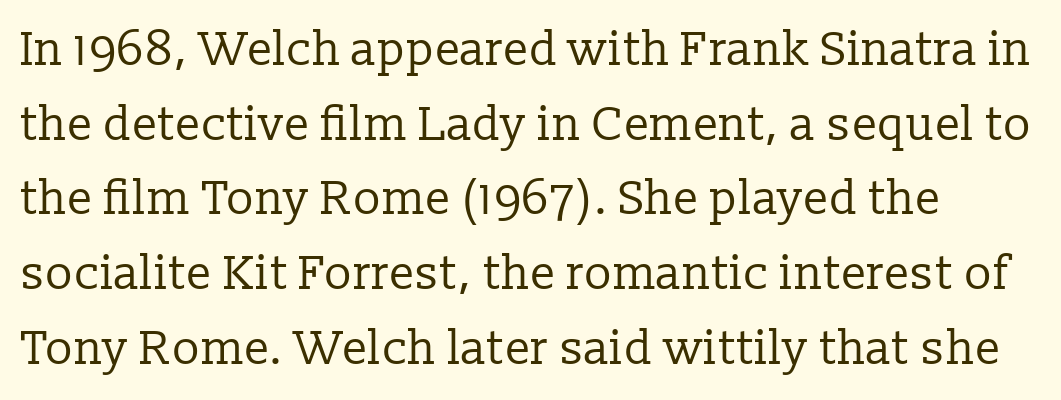
The image shows 47 px regular-weight serif type, upright; set normal line spacing (1.59x), normal letter spacing, not underlined; low stroke contrast and a medium x-height.
